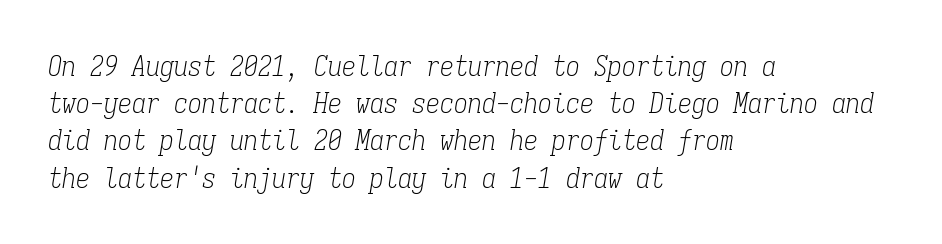
The image shows 28 px light, condensed serif type, italic (leaning right), monospaced; set left-aligned, normal line spacing (1.33x), normal letter spacing, not underlined; low stroke contrast and a medium x-height.
